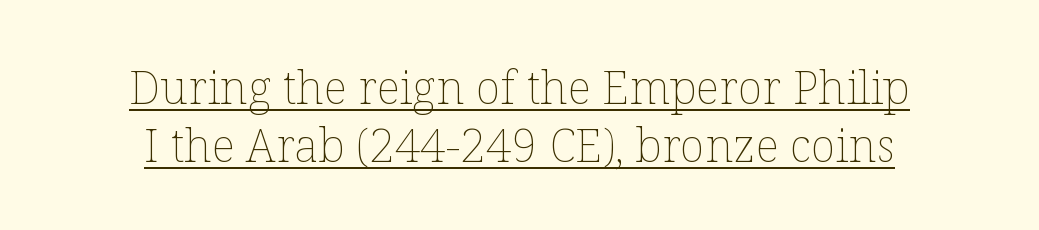
Q: Is the text bold? A: No.
Q: Is the text italic (slanted)? A: No, it is upright.
Q: Is the text underlined? A: Yes.
Q: How is the paragraph aligned? A: Centered.
Q: Is the spacing between letters normal or unusually wide? A: Normal.
Q: Is the spacing between lines tight, normal or loose? A: Normal.
Q: Width (condensed, normal, or wide)? A: Normal.
Q: Stroke contrast? A: Low.
Q: x-height? A: Medium.
Q: Monospaced? A: No.
